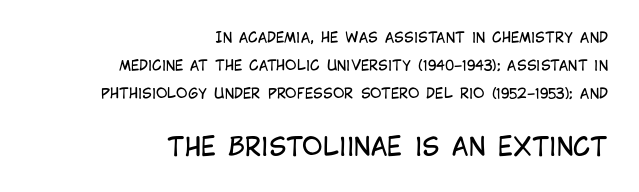
{"italic": "no", "bold": "no", "underline": "no", "align": "right", "line_spacing": "loose", "line_spacing_ratio": 2.0, "letter_spacing": "normal", "letter_spacing_em": 0.0, "larger_block": "second", "size_ratio": 1.79, "glyph_px": 25}
